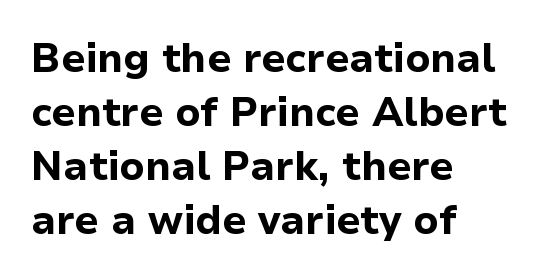
The image shows 40 px bold sans-serif type, upright; set left-aligned, normal line spacing (1.35x), normal letter spacing, not underlined; low stroke contrast and a medium x-height.
